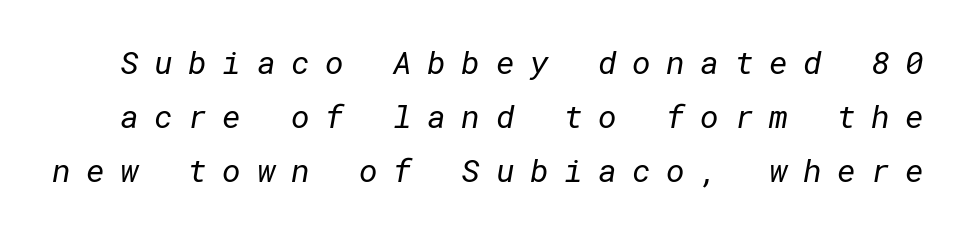
Q: Is the text bold? A: No.
Q: Is the typeface a serif or a sans-serif typeface? A: Sans-serif.
Q: Is the text underlined? A: No.
Q: Is the spacing between letters normal or unusually wide? A: Unusually wide.
Q: Is the spacing between lines tight, normal or loose? A: Normal.
Q: Width (condensed, normal, or wide)? A: Normal.
Q: Stroke contrast? A: Low.
Q: x-height? A: Medium.
